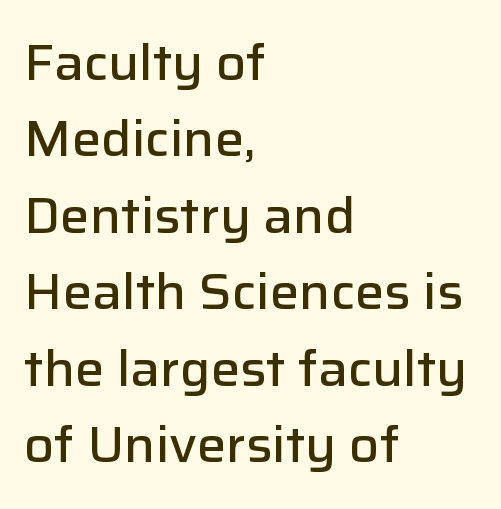
The line-height multiplier appears to be the usual default. No feet cap the strokes, marking this as sans-serif type. Compared with an ordinary text face, these strokes are moderately heavier — a semibold. Rendered with straight, roman letterforms. Typeset ragged right — the left edge is the straight one. Just letters on the line, the space beneath them empty.
